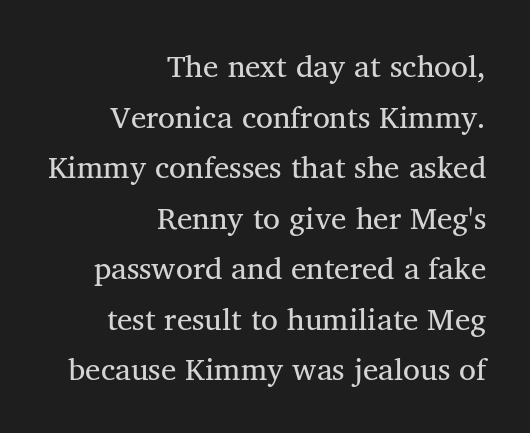
{"serif": "yes", "bold": "no", "weight": "regular", "width": "normal", "stroke_contrast": "medium", "x_height": "medium", "monospaced": "no", "underline": "no", "align": "right", "line_spacing": "normal", "line_spacing_ratio": 1.63, "letter_spacing": "normal", "letter_spacing_em": 0.0, "glyph_px": 31}
